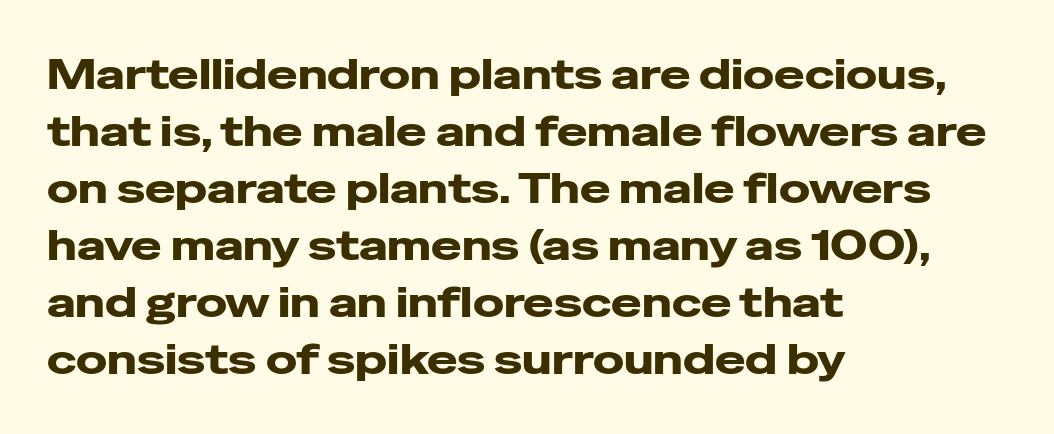
The image shows 41 px wide sans-serif type, upright; set left-aligned, normal line spacing (1.39x), normal letter spacing, not underlined; low stroke contrast and a medium x-height.
